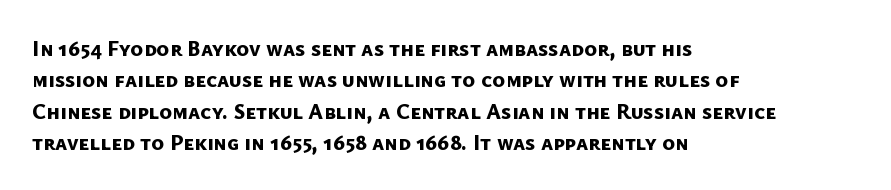
{"bold": "yes", "underline": "no", "align": "left", "line_spacing": "normal", "line_spacing_ratio": 1.43, "letter_spacing": "normal", "letter_spacing_em": 0.0, "glyph_px": 22}
